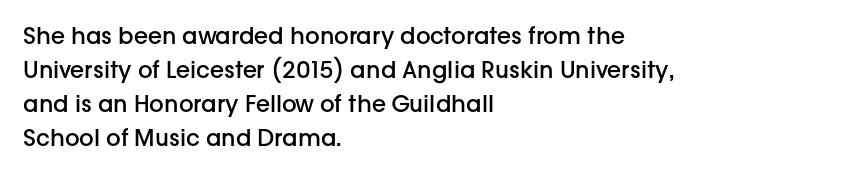
The type is set solid horizontally, with unmodified tracking. Letters rest on an invisible, unmarked baseline. The lettering holds an erect, upright posture throughout. Typeset ragged right — the left edge is the straight one. The block of text has a typical density, with ordinary space between rows.
